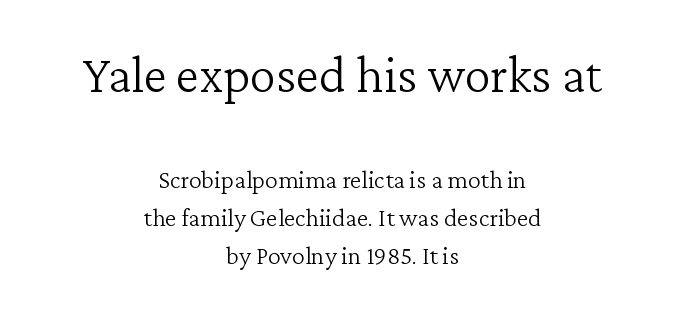
The image shows 53 px light serif type, upright; set centered, normal line spacing (1.46x), normal letter spacing, not underlined; the first (top) block is 2.04x larger; low stroke contrast and a medium x-height.
